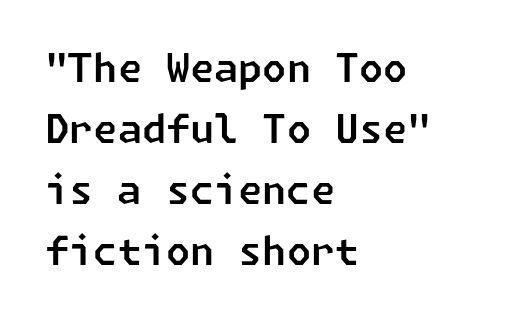
Q: Is the typeface a serif or a sans-serif typeface? A: Sans-serif.
Q: Is the text underlined? A: No.
Q: How is the paragraph aligned? A: Left-aligned.
Q: Is the spacing between letters normal or unusually wide? A: Normal.
Q: Is the spacing between lines tight, normal or loose? A: Normal.
Q: Width (condensed, normal, or wide)? A: Normal.
Q: Stroke contrast? A: Low.
Q: x-height? A: Medium.
